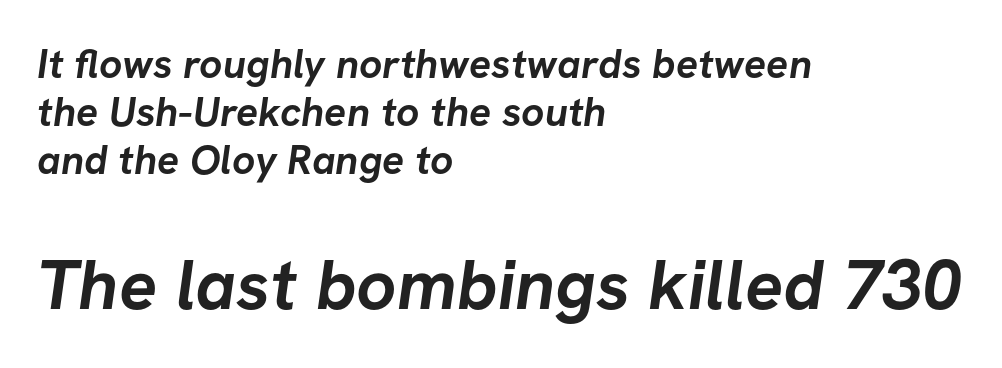
The image shows 71 px semibold sans-serif type; set left-aligned, line spacing 1.17x, normal letter spacing, not underlined; the second (bottom) block is 1.73x larger; low stroke contrast and a medium x-height.
